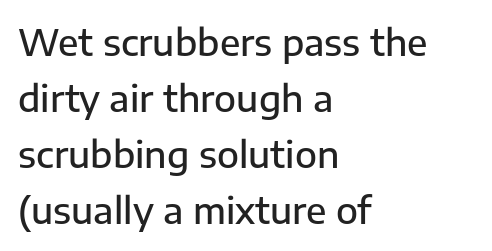
The image shows 36 px semibold sans-serif type, upright; set left-aligned, normal line spacing (1.56x), normal letter spacing, not underlined; low stroke contrast and a medium x-height.
